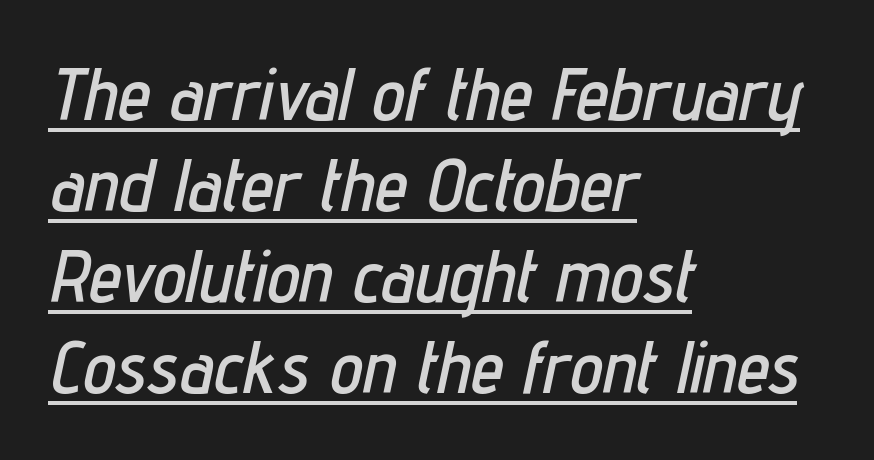
{"italic": "yes", "lean": "right", "slant_degrees": 12, "width": "condensed", "stroke_contrast": "low", "x_height": "medium", "monospaced": "no", "underline": "yes", "align": "left", "line_spacing_ratio": 1.23, "letter_spacing": "normal", "letter_spacing_em": 0.0, "glyph_px": 74}
